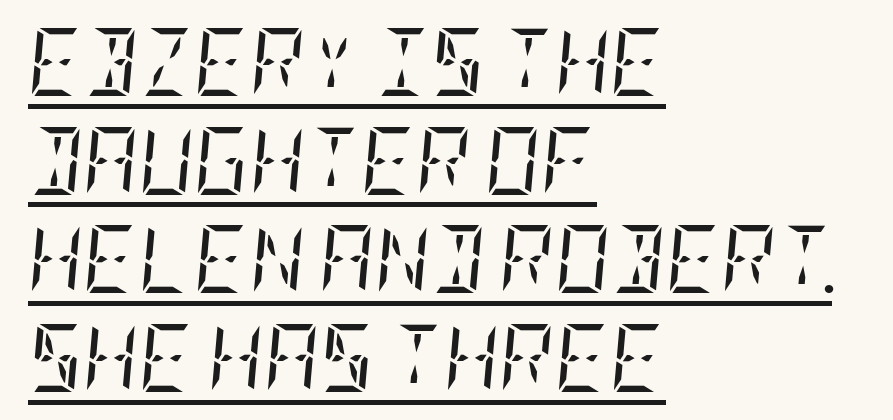
{"serif": "yes", "italic": "yes", "lean": "right", "slant_degrees": 5, "bold": "no", "weight": "regular", "width": "condensed", "stroke_contrast": "low", "x_height": "large", "underline": "yes", "align": "left", "line_spacing": "normal", "line_spacing_ratio": 1.45, "letter_spacing": "normal", "letter_spacing_em": 0.0, "glyph_px": 68}
